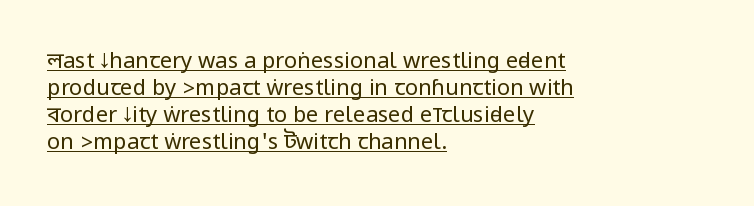
{"italic": "no", "bold": "no", "underline": "yes", "align": "left", "line_spacing_ratio": 1.23, "letter_spacing": "normal", "letter_spacing_em": 0.0, "glyph_px": 22}
